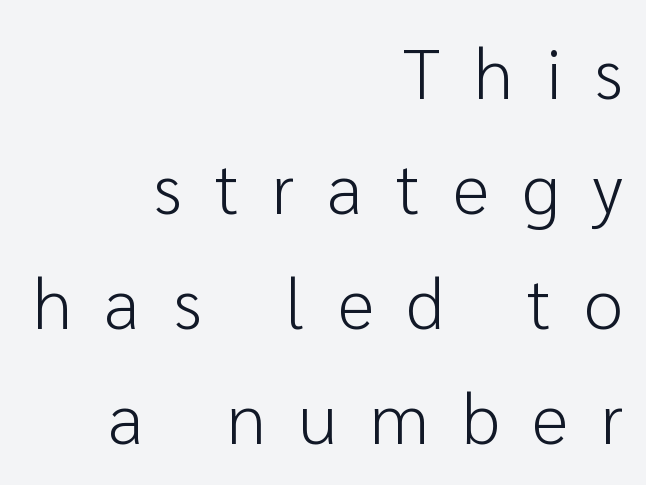
Caption: face not bold, strokes unweighted. Typographically, this falls in the sans-serif category. The baseline area is clear. Does extra space separate the letters? Yes, quite a lot of it. One glance says typical: line gaps are just what's usual. Leftover space on each line is placed entirely before the opening word.
